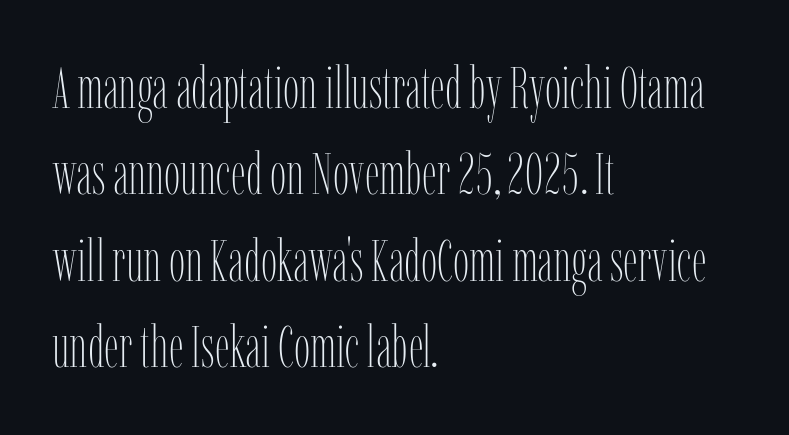
The image shows 58 px thin, condensed type, upright; set left-aligned, normal line spacing (1.49x), normal letter spacing, not underlined; low stroke contrast and a medium x-height.
